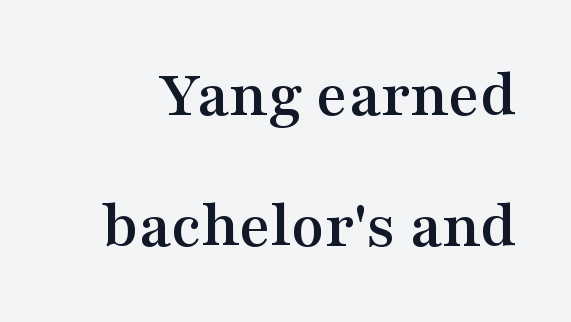
{"serif": "yes", "italic": "no", "width": "wide", "stroke_contrast": "medium", "x_height": "medium", "monospaced": "no", "underline": "no", "line_spacing": "loose", "line_spacing_ratio": 1.92, "letter_spacing": "normal", "letter_spacing_em": 0.0, "glyph_px": 68}
